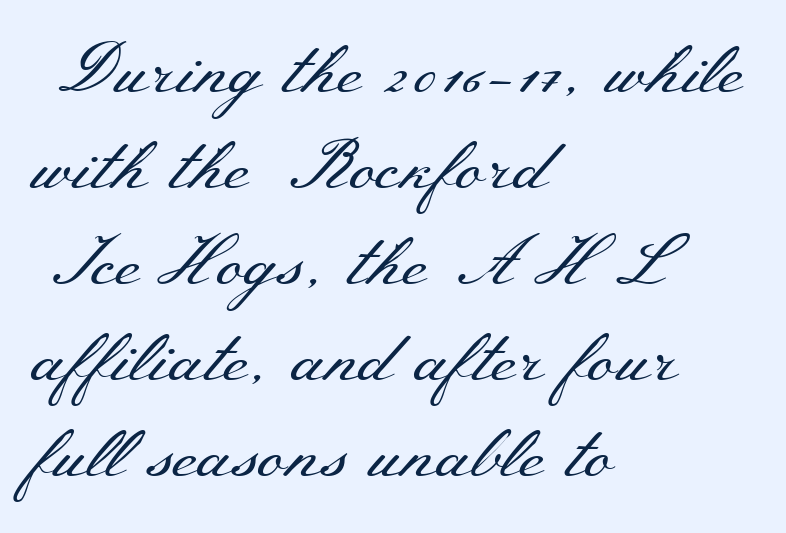
{"serif": "yes", "bold": "no", "weight": "regular", "width": "wide", "stroke_contrast": "medium", "x_height": "small", "monospaced": "no", "underline": "no", "align": "left", "line_spacing": "normal", "line_spacing_ratio": 1.37, "letter_spacing": "normal", "letter_spacing_em": 0.0, "glyph_px": 70}
